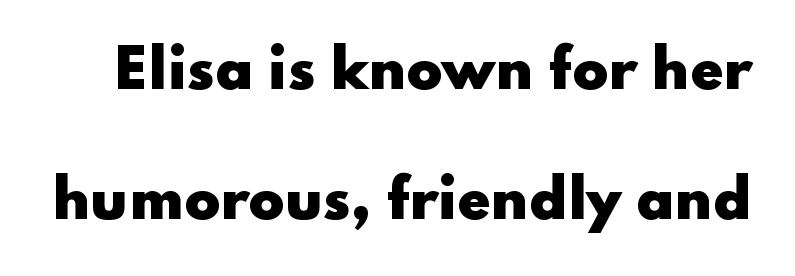
The image shows 53 px heavy, wide sans-serif type, upright; set loose line spacing (2.45x), normal letter spacing, not underlined; low stroke contrast and a small x-height.
